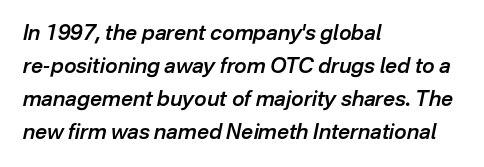
A clean baseline with only descenders dipping below it. The setting favours the left margin, as ordinary paragraphs usually do. In terms of letterspacing, this is plain default setting. Characters are canted at an angle relative to the baseline's perpendicular. The block of text has a typical density, with ordinary space between rows.
